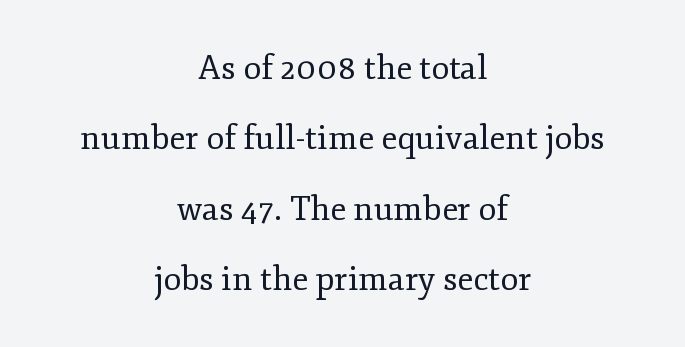
If you drew a line through each stem, it would be perfectly vertical. The text was rendered using a seriffed face with decorative stroke endings. This is not heavy type; no bold has been used. You could not count columns in this text — the font is proportionally spaced. Look at the tracking — it's just the regular setting, nothing added.
